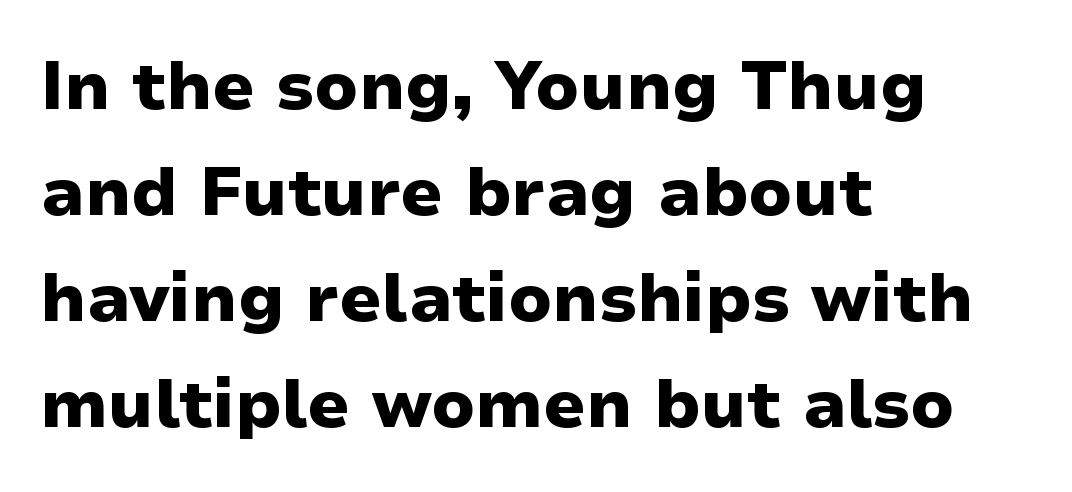
Q: Is the text bold? A: Yes.
Q: Is the text italic (slanted)? A: No, it is upright.
Q: Is the typeface a serif or a sans-serif typeface? A: Sans-serif.
Q: Is the text underlined? A: No.
Q: How is the paragraph aligned? A: Left-aligned.
Q: Is the spacing between letters normal or unusually wide? A: Normal.
Q: Is the spacing between lines tight, normal or loose? A: Normal.
Q: Width (condensed, normal, or wide)? A: Normal.
Q: Stroke contrast? A: Low.
Q: x-height? A: Medium.
Q: Monospaced? A: No.
